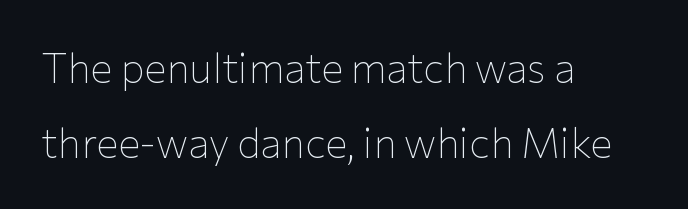
{"serif": "no", "italic": "no", "bold": "no", "weight": "thin", "width": "normal", "stroke_contrast": "low", "x_height": "medium", "monospaced": "no", "underline": "no", "align": "left", "line_spacing_ratio": 1.84, "letter_spacing": "normal", "letter_spacing_em": 0.0, "glyph_px": 41}
